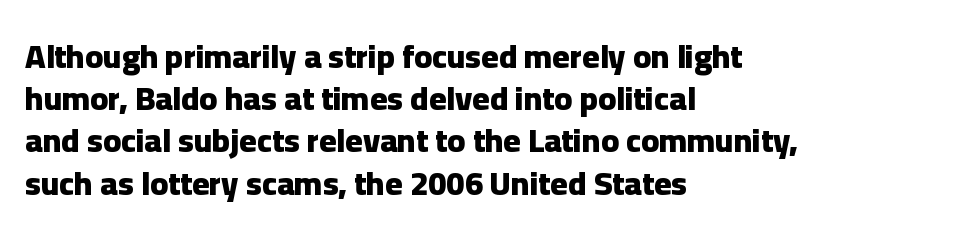
{"serif": "no", "italic": "no", "bold": "yes", "weight": "heavy", "width": "normal", "stroke_contrast": "low", "x_height": "medium", "monospaced": "no", "underline": "no", "align": "left", "line_spacing": "normal", "line_spacing_ratio": 1.28, "letter_spacing": "normal", "letter_spacing_em": 0.0, "glyph_px": 33}
